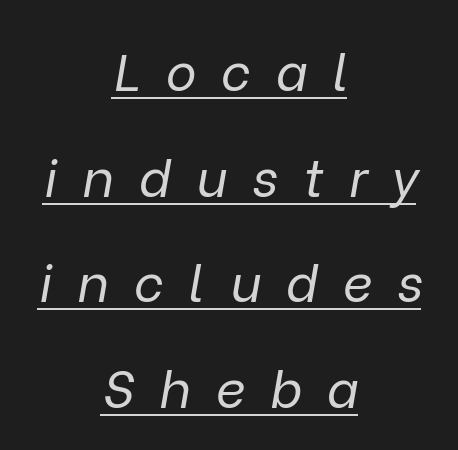
The image shows 52 px regular-weight type, italic (leaning right); set centered, loose line spacing (2.03x), unusually wide letter spacing (+0.48 em), underlined; low stroke contrast and a medium x-height.
